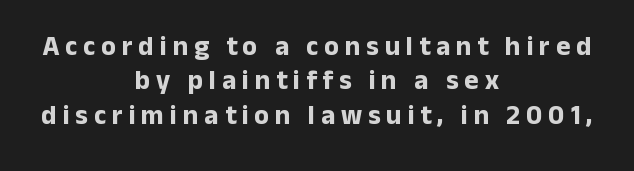
{"italic": "no", "bold": "yes", "underline": "no", "align": "center", "line_spacing": "normal", "line_spacing_ratio": 1.27, "letter_spacing": "wide", "letter_spacing_em": 0.22, "glyph_px": 27}
